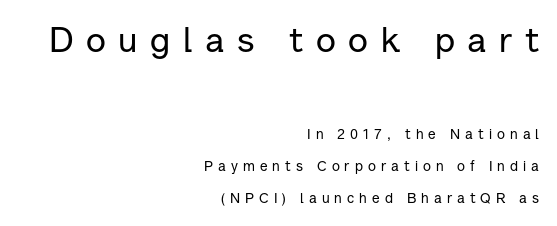
Q: Is the text italic (slanted)? A: No, it is upright.
Q: Is the typeface a serif or a sans-serif typeface? A: Sans-serif.
Q: Is the text underlined? A: No.
Q: How is the paragraph aligned? A: Right-aligned.
Q: Is the spacing between letters normal or unusually wide? A: Unusually wide.
Q: Is the spacing between lines tight, normal or loose? A: Loose.
Q: Which block of text is set in a larger size, the first (top) or the second (bottom)? A: The first (top) one.
Q: Width (condensed, normal, or wide)? A: Normal.
Q: Stroke contrast? A: Low.
Q: x-height? A: Medium.
Q: Monospaced? A: No.
